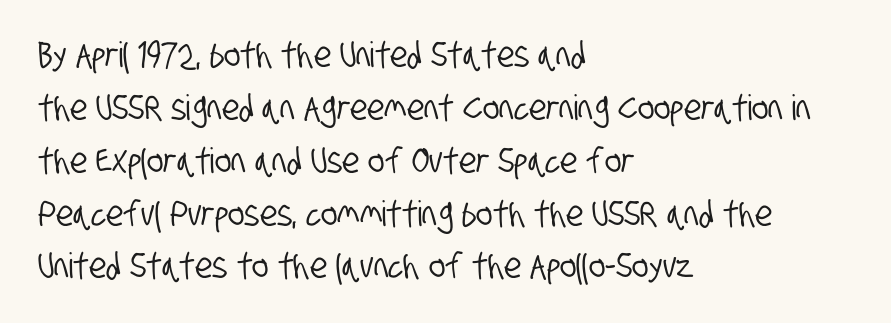
The image shows 35 px condensed sans-serif type; set left-aligned, normal line spacing (1.51x), normal letter spacing, not underlined; low stroke contrast and a large x-height.
